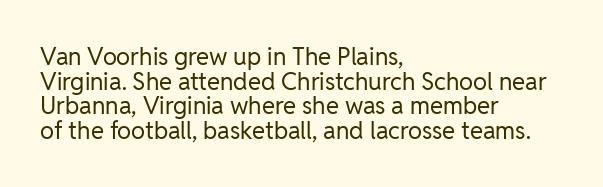
The image shows 24 px text type, upright; set left-aligned, tight line spacing (1.03x), normal letter spacing, not underlined.
